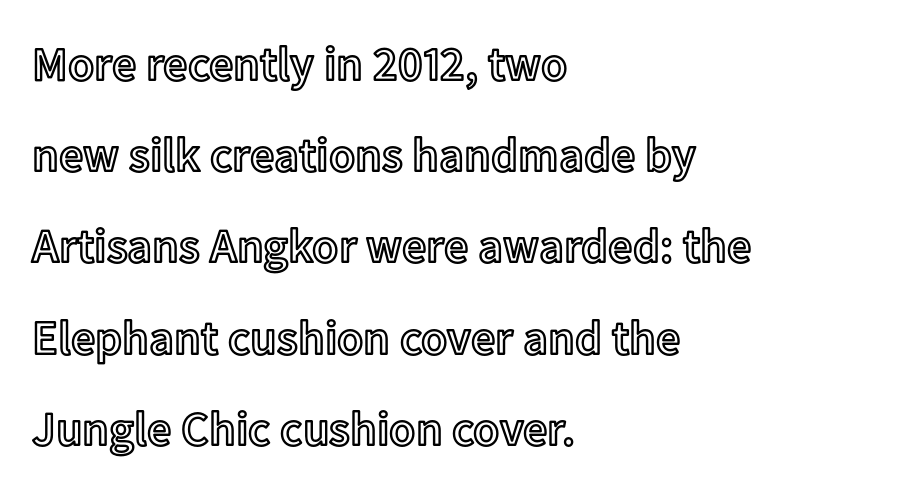
The image shows 48 px text type, upright; set left-aligned, loose line spacing (1.9x), normal letter spacing, not underlined; a medium x-height.
